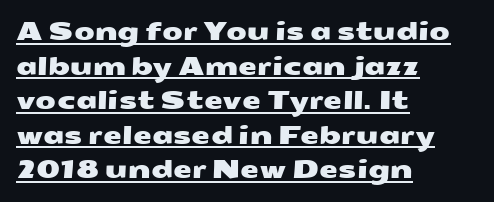
The image shows 24 px text type; set left-aligned, normal line spacing (1.44x), normal letter spacing, underlined.
